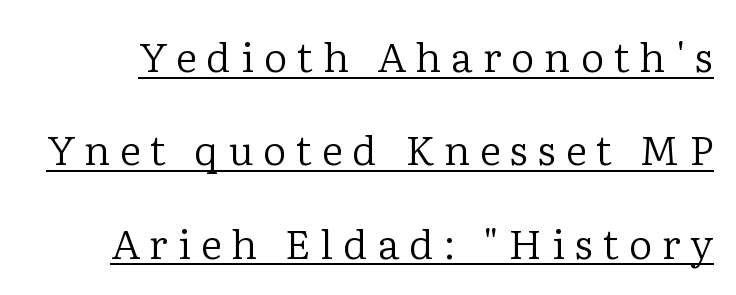
Spacing verdict: proportional, widths tailored to each character. Students, note that the glyphs here are deliberately spaced far apart. Does the type have serifs? Yes, each stem ends in a small foot. Successive baselines arrive slowly, with a big drop between each. This is roman type, the default non-slanted kind.
